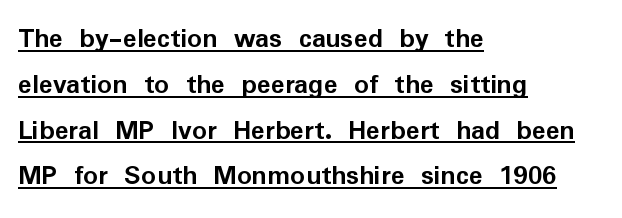
The image shows 29 px semibold sans-serif type, upright; set left-aligned, normal line spacing (1.58x), normal letter spacing, underlined; low stroke contrast and a medium x-height.
